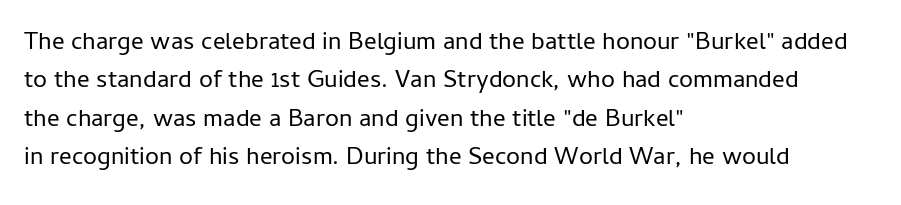
This sample uses an upright cut, with every glyph sitting square on the baseline. The string is rendered with underlining switched off. Tracking value appears to be zero — textbook default spacing. The lines in this sample share a left origin and differ only in where they stop. Vertical spacing — default.
